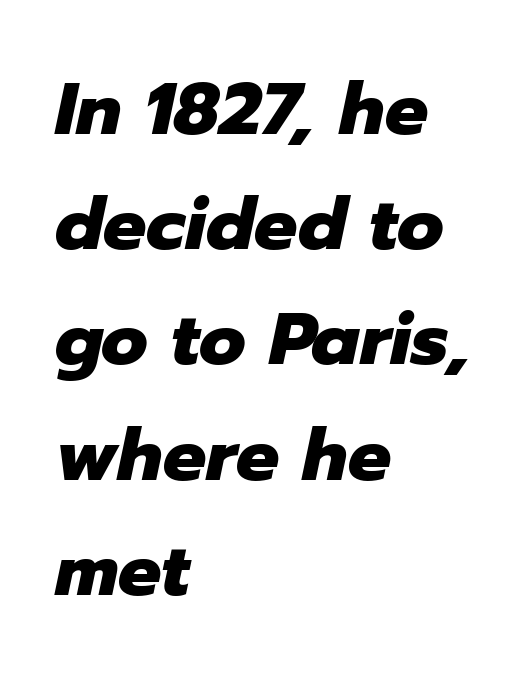
Q: Is the text bold? A: Yes.
Q: Is the text italic (slanted)? A: Yes, it leans right by about 12 degrees.
Q: Is the text underlined? A: No.
Q: How is the paragraph aligned? A: Left-aligned.
Q: Is the spacing between letters normal or unusually wide? A: Normal.
Q: Is the spacing between lines tight, normal or loose? A: Normal.
Q: Width (condensed, normal, or wide)? A: Normal.
Q: Stroke contrast? A: Low.
Q: x-height? A: Medium.
Q: Monospaced? A: No.
